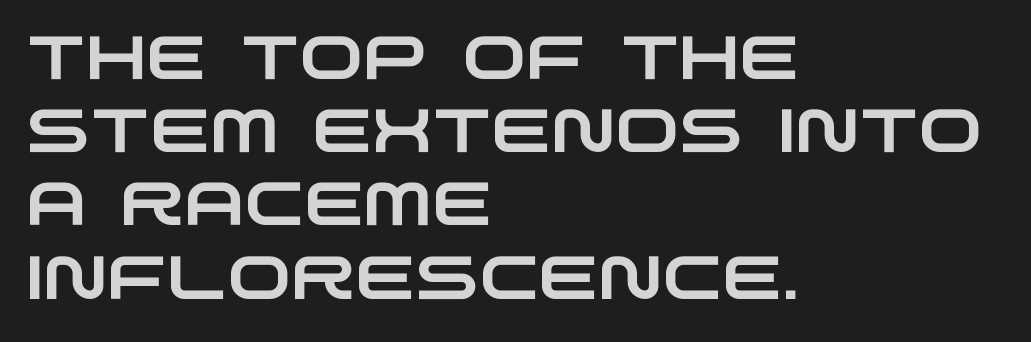
Q: Is the typeface a serif or a sans-serif typeface? A: Sans-serif.
Q: Is the text underlined? A: No.
Q: How is the paragraph aligned? A: Left-aligned.
Q: Is the spacing between letters normal or unusually wide? A: Normal.
Q: Width (condensed, normal, or wide)? A: Wide.
Q: Stroke contrast? A: Low.
Q: x-height? A: Large.
Q: Monospaced? A: No.
